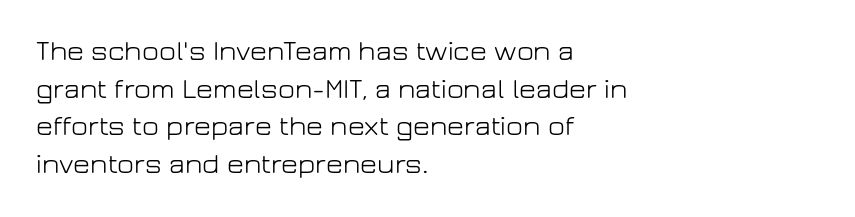
Q: Is the text bold? A: No.
Q: Is the text italic (slanted)? A: No, it is upright.
Q: Is the typeface a serif or a sans-serif typeface? A: Sans-serif.
Q: Is the text underlined? A: No.
Q: How is the paragraph aligned? A: Left-aligned.
Q: Is the spacing between letters normal or unusually wide? A: Normal.
Q: Is the spacing between lines tight, normal or loose? A: Normal.
Q: Width (condensed, normal, or wide)? A: Normal.
Q: Stroke contrast? A: Low.
Q: x-height? A: Medium.
Q: Monospaced? A: No.
